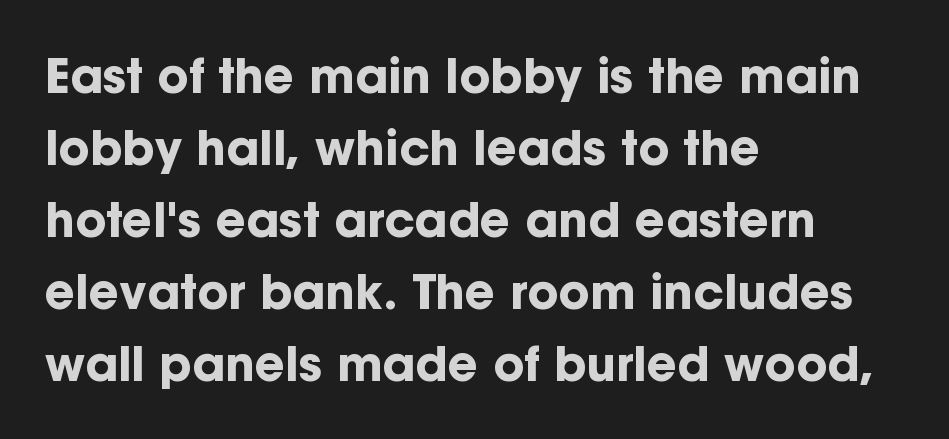
Casual observation: everything's shoved over to the left. A normal amount of white space separates one row of letters from the next. Nobody drew a line under any word here. The font's upright variant was chosen for this text. The letters advance in unequal steps, a hallmark of proportional type. Each letter's strokes conclude bluntly, with no projecting serifs.
